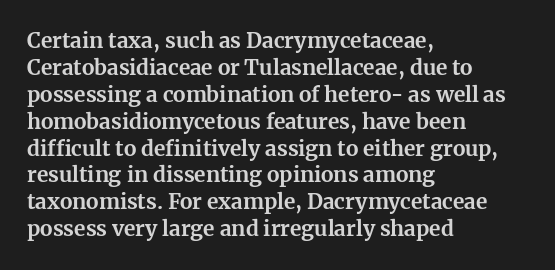
Which margin do the lines hug? The left one — the right edge is uneven. The foot of each line stays bare and open. Strokes here are thick enough to call this a true bold. Does the lettering tilt? It doesn't — this is upright. You could call the tracking neutral — neither tight nor loose. Interline gaps are of average width in this sample.
